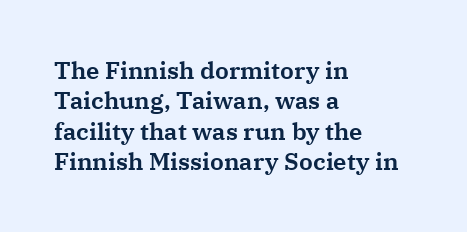
Q: Is the text italic (slanted)? A: No, it is upright.
Q: Is the text underlined? A: No.
Q: How is the paragraph aligned? A: Left-aligned.
Q: Is the spacing between letters normal or unusually wide? A: Normal.
Q: Is the spacing between lines tight, normal or loose? A: Normal.
